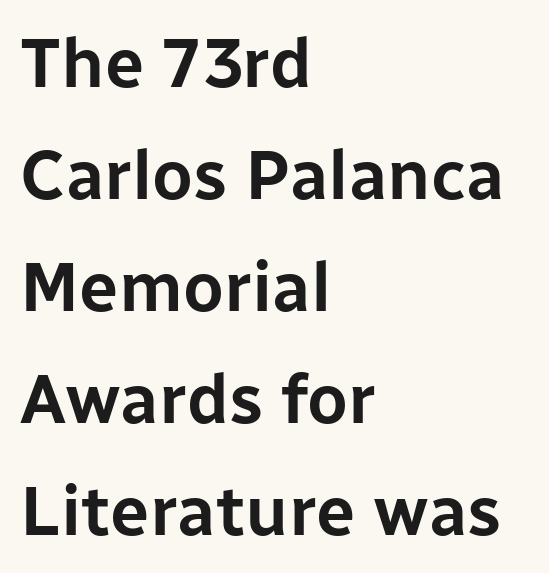
Q: Is the text italic (slanted)? A: No, it is upright.
Q: Is the typeface a serif or a sans-serif typeface? A: Sans-serif.
Q: Is the text underlined? A: No.
Q: How is the paragraph aligned? A: Left-aligned.
Q: Is the spacing between letters normal or unusually wide? A: Normal.
Q: Is the spacing between lines tight, normal or loose? A: Normal.
Q: Width (condensed, normal, or wide)? A: Normal.
Q: Stroke contrast? A: Low.
Q: x-height? A: Medium.
Q: Monospaced? A: No.
